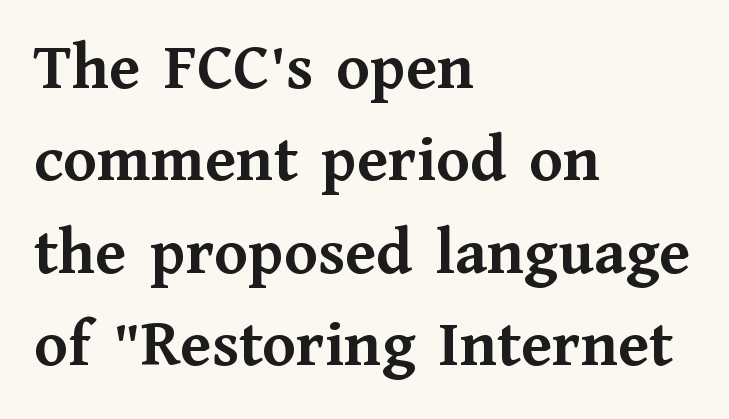
A typesetter would mark this as roman, not italic. Looks like regular typesetting: each glyph gets only the width it needs. The face used here is rendered with its standard letterfit. Serif or sans? Serif — the stroke terminals have little feet.
